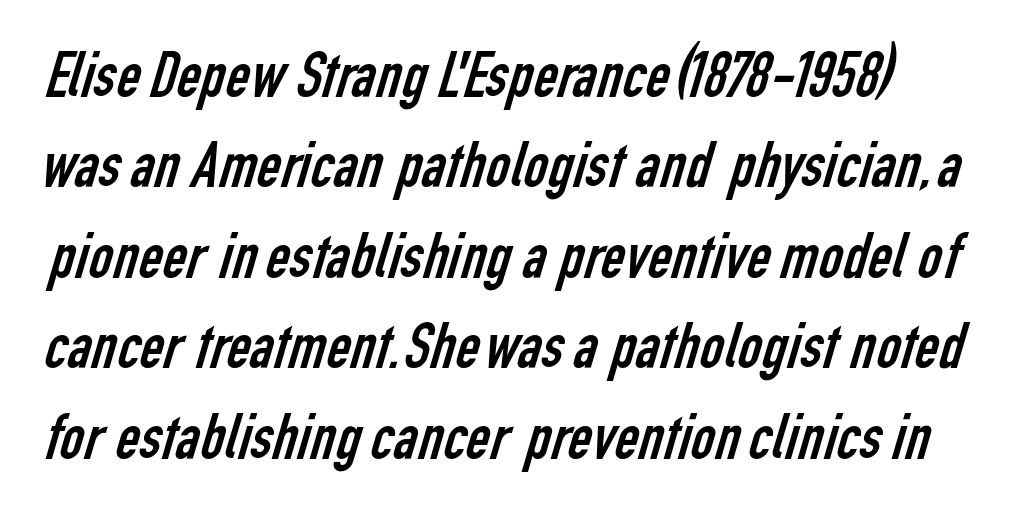
Q: Is the text bold? A: No.
Q: Is the typeface a serif or a sans-serif typeface? A: Sans-serif.
Q: Is the text underlined? A: No.
Q: Is the spacing between letters normal or unusually wide? A: Normal.
Q: Is the spacing between lines tight, normal or loose? A: Normal.
Q: Width (condensed, normal, or wide)? A: Condensed.
Q: Stroke contrast? A: Low.
Q: x-height? A: Medium.
Q: Monospaced? A: No.
